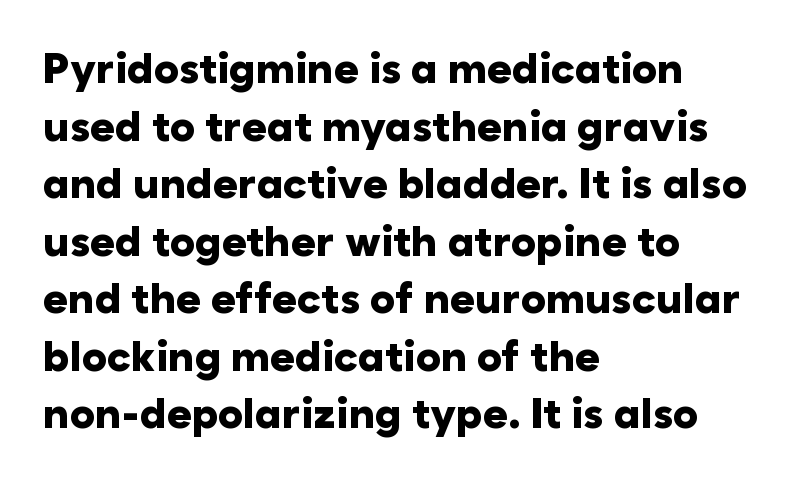
Q: Is the text bold? A: Yes.
Q: Is the text italic (slanted)? A: No, it is upright.
Q: Is the typeface a serif or a sans-serif typeface? A: Sans-serif.
Q: Is the text underlined? A: No.
Q: How is the paragraph aligned? A: Left-aligned.
Q: Is the spacing between letters normal or unusually wide? A: Normal.
Q: Is the spacing between lines tight, normal or loose? A: Normal.
Q: Width (condensed, normal, or wide)? A: Normal.
Q: Stroke contrast? A: Low.
Q: x-height? A: Medium.
Q: Monospaced? A: No.
